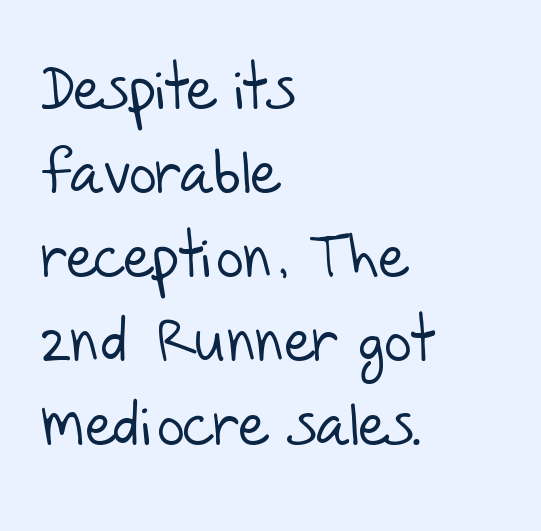
The words here are not underlined. Does extra space separate the letters? No, they use regular spacing. The passage is arranged the way most books set body copy — flush left. Leading: standard.
